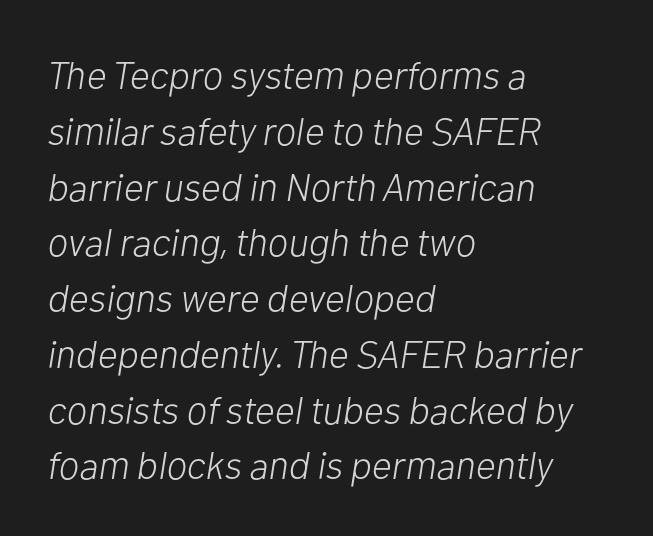
{"italic": "yes", "lean": "right", "slant_degrees": 10, "bold": "no", "weight": "light", "width": "normal", "stroke_contrast": "low", "x_height": "medium", "monospaced": "no", "underline": "no", "align": "left", "line_spacing": "normal", "line_spacing_ratio": 1.43, "letter_spacing": "normal", "letter_spacing_em": 0.0, "glyph_px": 39}
